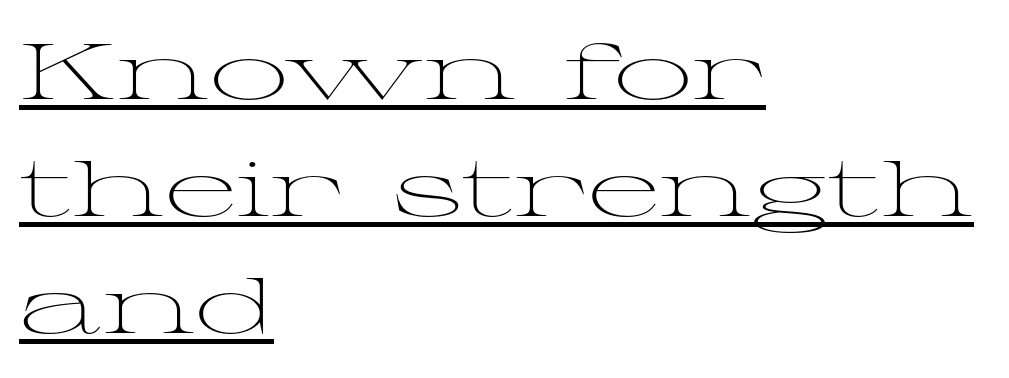
{"serif": "yes", "italic": "no", "bold": "no", "weight": "light", "width": "wide", "stroke_contrast": "medium", "x_height": "medium", "monospaced": "no", "underline": "yes", "align": "left", "line_spacing": "normal", "line_spacing_ratio": 1.5, "letter_spacing": "normal", "letter_spacing_em": 0.0, "glyph_px": 78}
